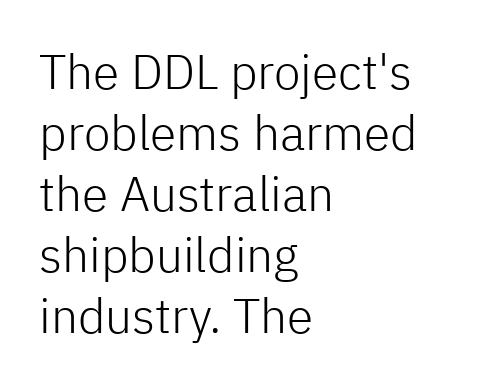
{"serif": "no", "italic": "no", "bold": "no", "weight": "light", "width": "normal", "stroke_contrast": "low", "x_height": "medium", "monospaced": "no", "underline": "no", "align": "left", "line_spacing": "normal", "line_spacing_ratio": 1.27, "letter_spacing": "normal", "letter_spacing_em": 0.0, "glyph_px": 48}
